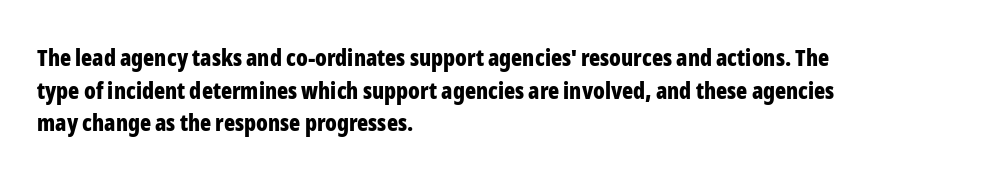
The image shows 23 px bold type, upright; set left-aligned, normal line spacing (1.42x), normal letter spacing, not underlined.
